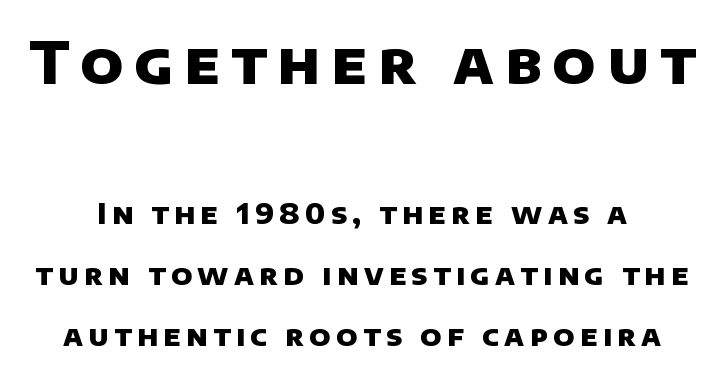
Q: Is the text bold? A: Yes.
Q: Is the typeface a serif or a sans-serif typeface? A: Sans-serif.
Q: Is the text underlined? A: No.
Q: Is the spacing between lines tight, normal or loose? A: Loose.
Q: Which block of text is set in a larger size, the first (top) or the second (bottom)? A: The first (top) one.
Q: Width (condensed, normal, or wide)? A: Normal.
Q: Stroke contrast? A: Low.
Q: x-height? A: Large.
Q: Monospaced? A: No.
